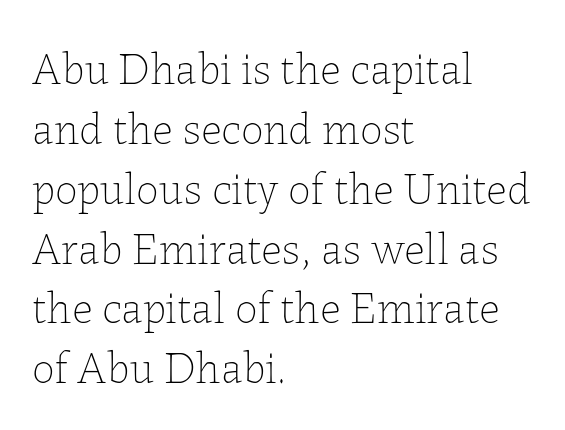
The image shows 45 px thin type, upright; set left-aligned, normal line spacing (1.33x), normal letter spacing, not underlined; low stroke contrast and a medium x-height.
